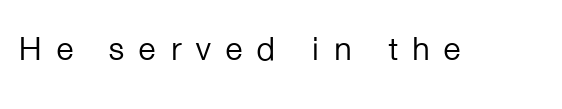
Q: Is the text bold? A: No.
Q: Is the text italic (slanted)? A: No, it is upright.
Q: Is the typeface a serif or a sans-serif typeface? A: Sans-serif.
Q: Is the text underlined? A: No.
Q: Is the spacing between letters normal or unusually wide? A: Unusually wide.
Q: Width (condensed, normal, or wide)? A: Normal.
Q: Stroke contrast? A: Low.
Q: x-height? A: Medium.
Q: Monospaced? A: No.
